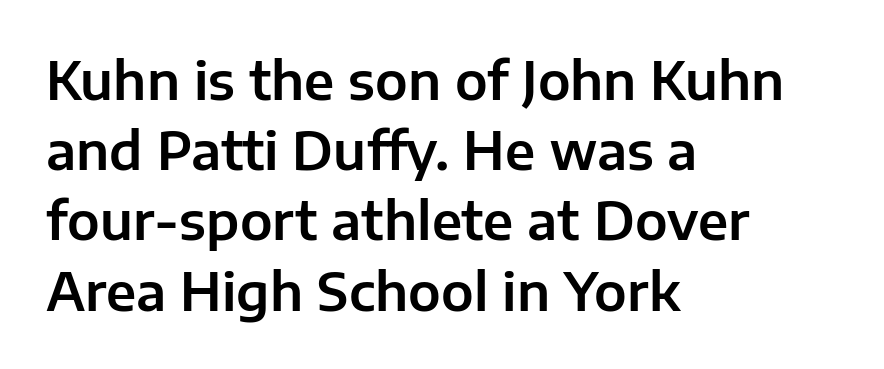
Q: Is the text italic (slanted)? A: No, it is upright.
Q: Is the typeface a serif or a sans-serif typeface? A: Sans-serif.
Q: Is the text underlined? A: No.
Q: How is the paragraph aligned? A: Left-aligned.
Q: Is the spacing between letters normal or unusually wide? A: Normal.
Q: Is the spacing between lines tight, normal or loose? A: Normal.
Q: Width (condensed, normal, or wide)? A: Normal.
Q: Stroke contrast? A: Low.
Q: x-height? A: Medium.
Q: Monospaced? A: No.
